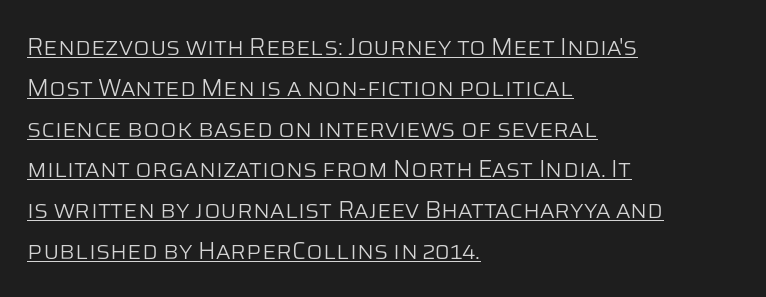
Q: Is the text bold? A: No.
Q: Is the text italic (slanted)? A: No, it is upright.
Q: Is the text underlined? A: Yes.
Q: How is the paragraph aligned? A: Left-aligned.
Q: Is the spacing between letters normal or unusually wide? A: Normal.
Q: Is the spacing between lines tight, normal or loose? A: Normal.
